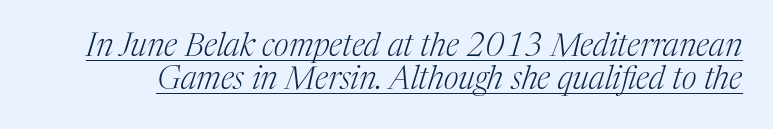
Like a heading marked for emphasis, these lines bear an underscore. Nobody touched the tracking dial on this one. The specimen reads as italic at a glance. The passage shown is not bold in any degree. Baseline-to-baseline distance is barely more than the letter height.
